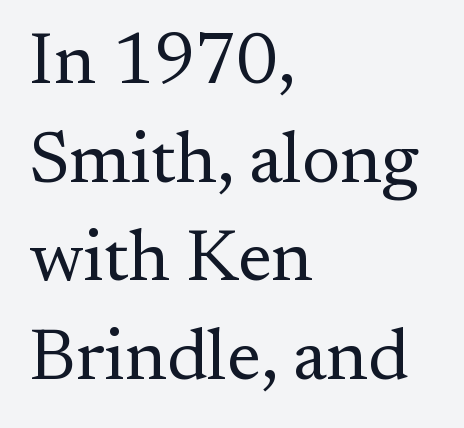
Quick note: not italic, upright. The rows are spaced the way most documents space them. Rule under the text: the space is simply empty. Each line starts at the same left margin while the right side varies. Think of a printed novel: that variable character pitch is what you see here.
